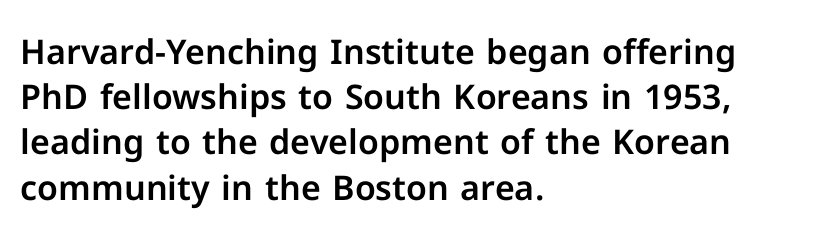
{"serif": "no", "italic": "no", "width": "normal", "stroke_contrast": "low", "x_height": "medium", "monospaced": "no", "underline": "no", "align": "left", "line_spacing": "normal", "line_spacing_ratio": 1.33, "letter_spacing": "normal", "letter_spacing_em": 0.0, "glyph_px": 34}
